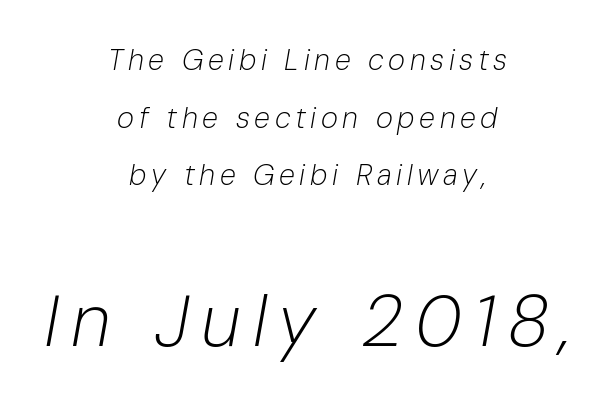
Each line is balanced around a shared central axis. The space directly below the letters is spotless. What's the leading like? Stretched, with rows far apart. This is not heavy type; no bold has been used.
